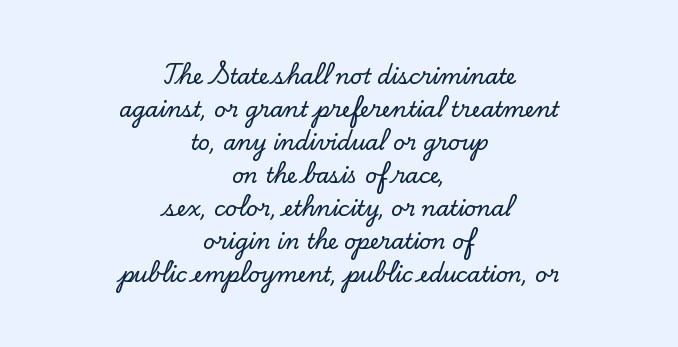
Q: Is the text italic (slanted)? A: Yes.
Q: Is the text underlined? A: No.
Q: How is the paragraph aligned? A: Centered.
Q: Is the spacing between letters normal or unusually wide? A: Normal.
Q: Is the spacing between lines tight, normal or loose? A: Normal.
